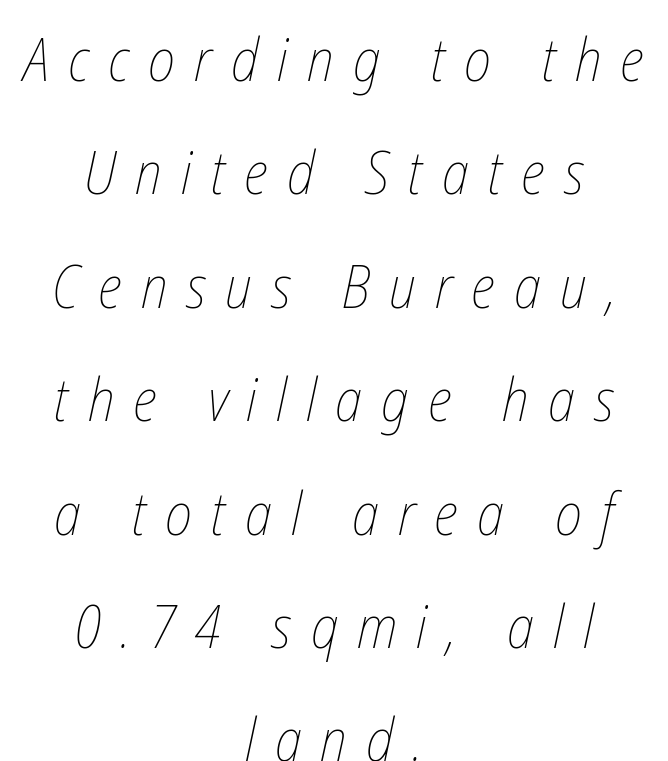
The image shows 60 px thin, condensed type; set centered, line spacing 1.89x, unusually wide letter spacing (+0.32 em), not underlined; low stroke contrast and a medium x-height.
